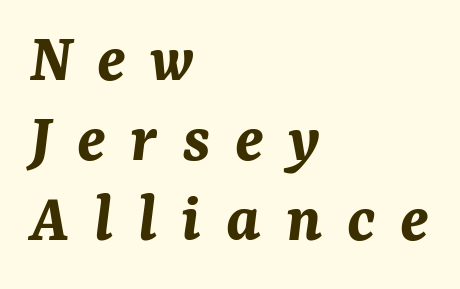
{"italic": "yes", "lean": "right", "slant_degrees": 7, "bold": "yes", "weight": "bold", "width": "normal", "stroke_contrast": "medium", "x_height": "medium", "monospaced": "no", "underline": "no", "align": "left", "line_spacing": "tight", "line_spacing_ratio": 1.14, "letter_spacing": "wide", "letter_spacing_em": 0.35, "glyph_px": 70}
